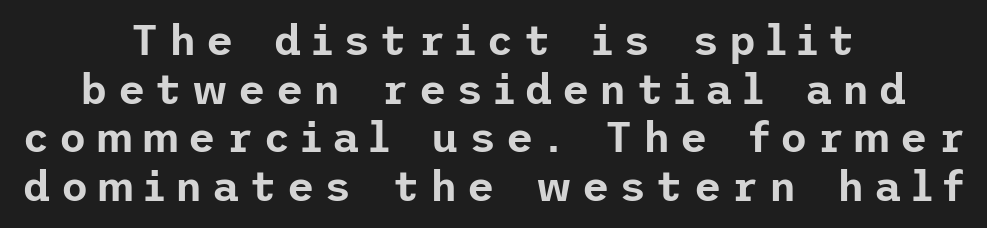
The image shows 42 px sans-serif type, upright; set centered, line spacing 1.16x, unusually wide letter spacing (+0.24 em), not underlined; low stroke contrast and a medium x-height.
